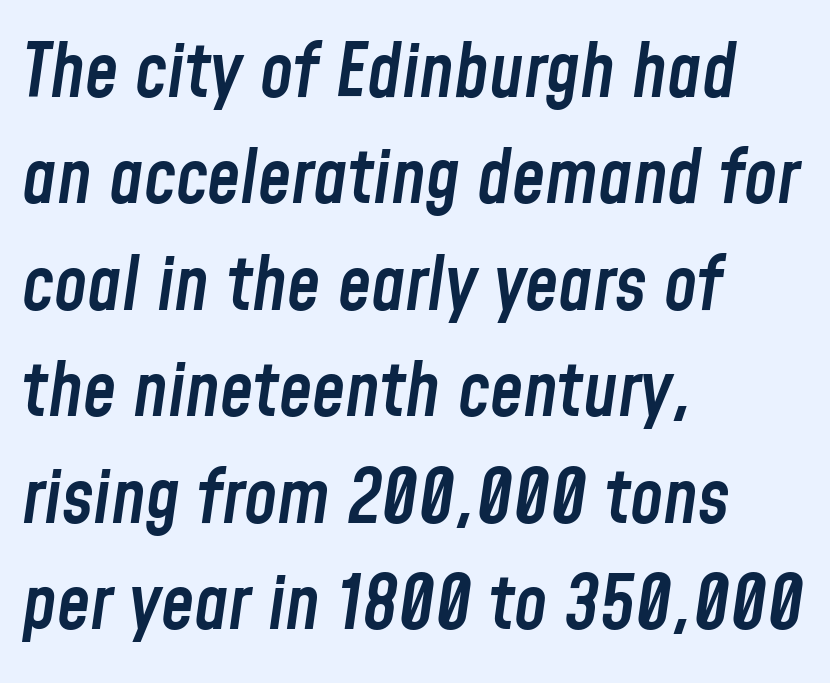
{"italic": "yes", "lean": "right", "slant_degrees": 8, "bold": "semi", "weight": "semibold", "width": "condensed", "stroke_contrast": "low", "x_height": "medium", "monospaced": "no", "underline": "no", "align": "left", "line_spacing": "normal", "line_spacing_ratio": 1.42, "letter_spacing": "normal", "letter_spacing_em": 0.0, "glyph_px": 75}
